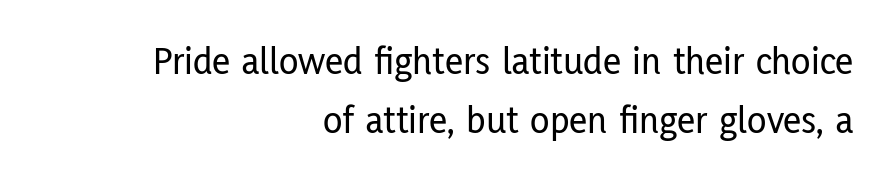
{"serif": "no", "italic": "no", "width": "condensed", "stroke_contrast": "low", "x_height": "medium", "monospaced": "no", "underline": "no", "align": "right", "line_spacing": "normal", "line_spacing_ratio": 1.47, "letter_spacing": "normal", "letter_spacing_em": 0.0, "glyph_px": 40}
